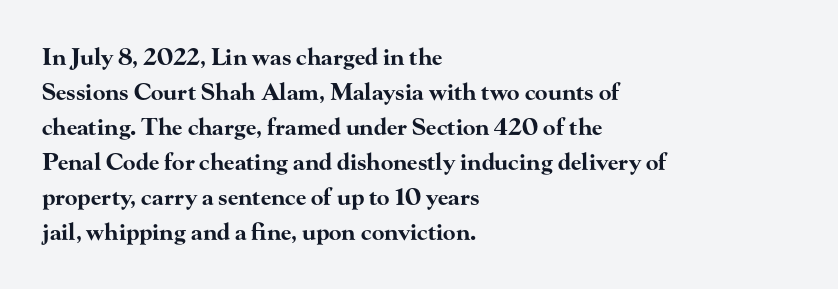
Q: Is the text bold? A: Yes.
Q: Is the text italic (slanted)? A: No, it is upright.
Q: Is the text underlined? A: No.
Q: How is the paragraph aligned? A: Left-aligned.
Q: Is the spacing between letters normal or unusually wide? A: Normal.
Q: Is the spacing between lines tight, normal or loose? A: Normal.
